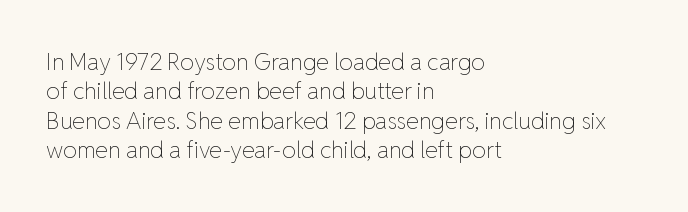
The image shows 23 px text type, upright; set left-aligned, normal line spacing (1.28x), normal letter spacing, not underlined.
